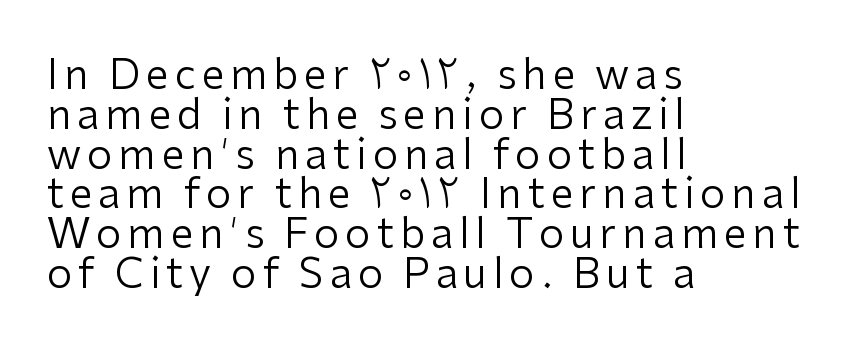
Q: Is the text bold? A: No.
Q: Is the text italic (slanted)? A: No, it is upright.
Q: Is the typeface a serif or a sans-serif typeface? A: Sans-serif.
Q: Is the text underlined? A: No.
Q: How is the paragraph aligned? A: Left-aligned.
Q: Is the spacing between lines tight, normal or loose? A: Tight.
Q: Width (condensed, normal, or wide)? A: Normal.
Q: Stroke contrast? A: Low.
Q: x-height? A: Medium.
Q: Monospaced? A: No.
